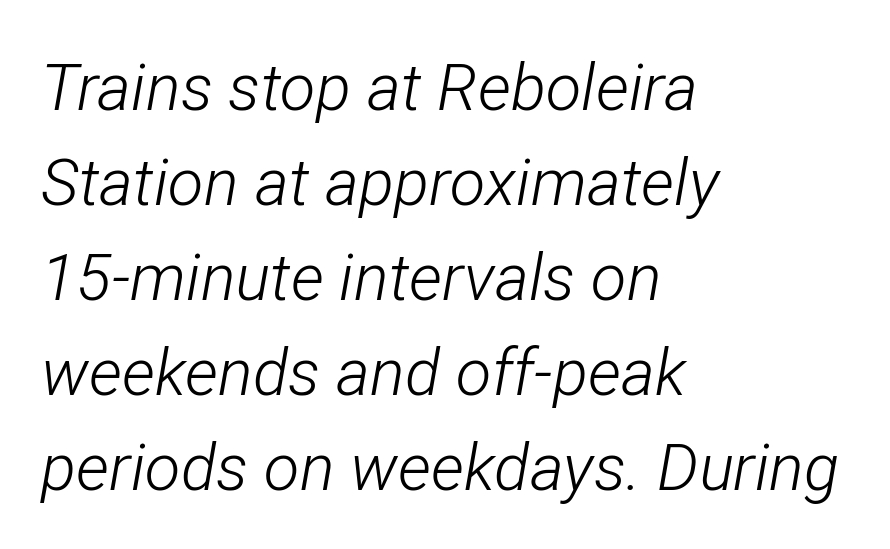
Q: Is the text bold? A: No.
Q: Is the text italic (slanted)? A: Yes, it leans right by about 12 degrees.
Q: Is the text underlined? A: No.
Q: How is the paragraph aligned? A: Left-aligned.
Q: Is the spacing between letters normal or unusually wide? A: Normal.
Q: Is the spacing between lines tight, normal or loose? A: Normal.
Q: Width (condensed, normal, or wide)? A: Condensed.
Q: Stroke contrast? A: Low.
Q: x-height? A: Medium.
Q: Monospaced? A: No.
